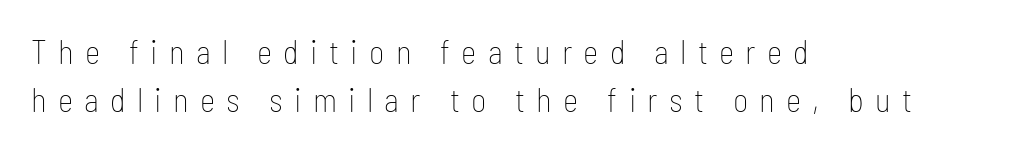
{"serif": "no", "italic": "no", "bold": "no", "weight": "thin", "width": "condensed", "stroke_contrast": "low", "x_height": "medium", "monospaced": "no", "underline": "no", "align": "left", "line_spacing": "normal", "line_spacing_ratio": 1.46, "letter_spacing": "wide", "letter_spacing_em": 0.34, "glyph_px": 33}
